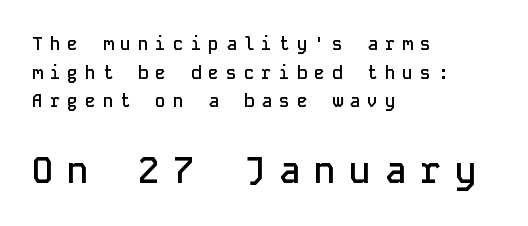
Q: Is the text bold? A: Semi-bold.
Q: Is the text italic (slanted)? A: No, it is upright.
Q: Is the typeface a serif or a sans-serif typeface? A: Sans-serif.
Q: Is the text underlined? A: No.
Q: How is the paragraph aligned? A: Left-aligned.
Q: Is the spacing between letters normal or unusually wide? A: Unusually wide.
Q: Is the spacing between lines tight, normal or loose? A: Normal.
Q: Which block of text is set in a larger size, the first (top) or the second (bottom)? A: The second (bottom) one.
Q: Width (condensed, normal, or wide)? A: Normal.
Q: Stroke contrast? A: Low.
Q: x-height? A: Medium.
Q: Monospaced? A: Yes.
